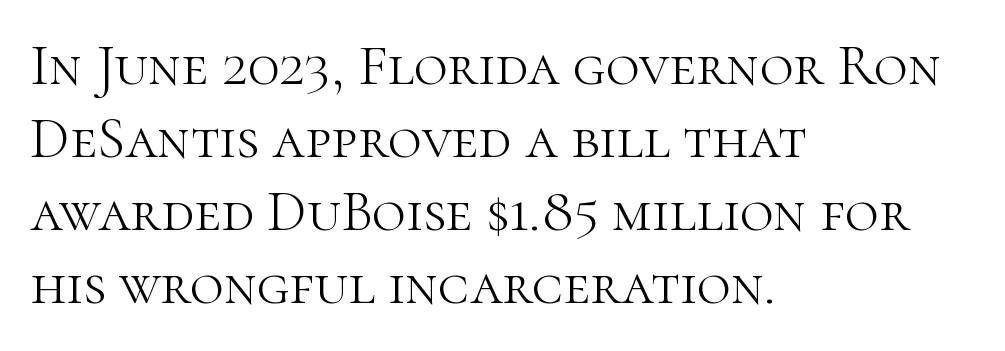
{"serif": "yes", "italic": "no", "bold": "no", "weight": "light", "width": "normal", "stroke_contrast": "high", "x_height": "medium", "monospaced": "no", "underline": "no", "align": "left", "line_spacing": "normal", "line_spacing_ratio": 1.26, "letter_spacing": "normal", "letter_spacing_em": 0.0, "glyph_px": 58}
